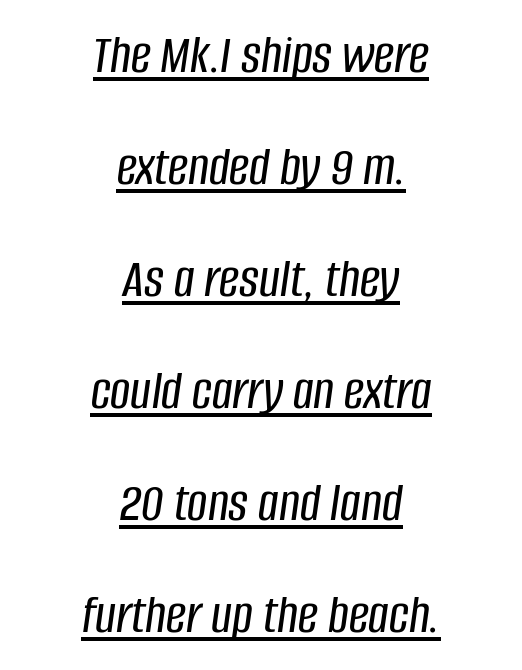
The image shows 56 px condensed type, italic (leaning right); set centered, loose line spacing (2.0x), normal letter spacing, underlined; low stroke contrast and a large x-height.
